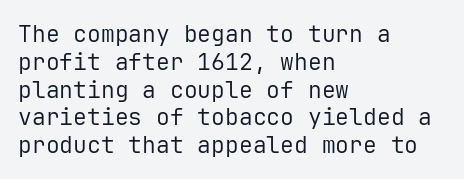
{"italic": "no", "bold": "no", "underline": "no", "align": "left", "line_spacing_ratio": 1.21, "letter_spacing": "normal", "letter_spacing_em": 0.0, "glyph_px": 23}
